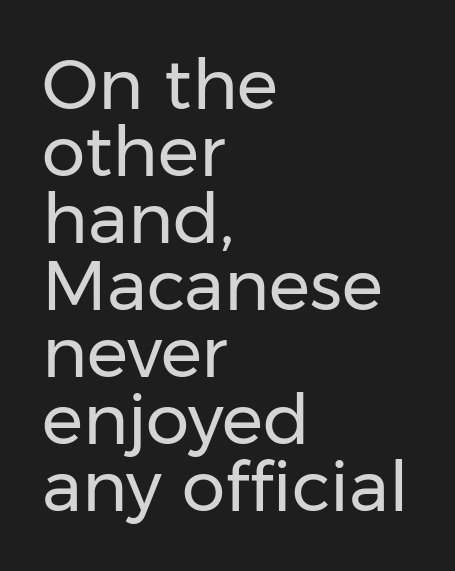
The image shows 69 px regular-weight sans-serif type, upright; set left-aligned, tight line spacing (0.97x), normal letter spacing, not underlined; low stroke contrast and a medium x-height.
